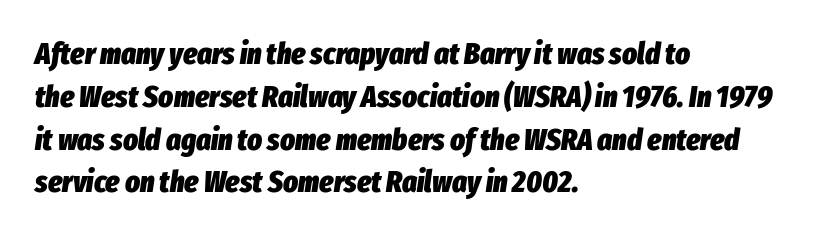
Q: Is the text bold? A: Yes.
Q: Is the text italic (slanted)? A: Yes, it leans right by about 8 degrees.
Q: Is the text underlined? A: No.
Q: How is the paragraph aligned? A: Left-aligned.
Q: Is the spacing between letters normal or unusually wide? A: Normal.
Q: Is the spacing between lines tight, normal or loose? A: Normal.
Q: Width (condensed, normal, or wide)? A: Condensed.
Q: Stroke contrast? A: Low.
Q: x-height? A: Medium.
Q: Monospaced? A: No.
